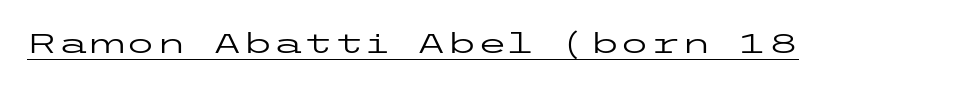
Q: Is the text bold? A: No.
Q: Is the text italic (slanted)? A: No, it is upright.
Q: Is the typeface a serif or a sans-serif typeface? A: Sans-serif.
Q: Is the text underlined? A: Yes.
Q: Is the spacing between letters normal or unusually wide? A: Normal.
Q: Width (condensed, normal, or wide)? A: Wide.
Q: Stroke contrast? A: Low.
Q: x-height? A: Medium.
